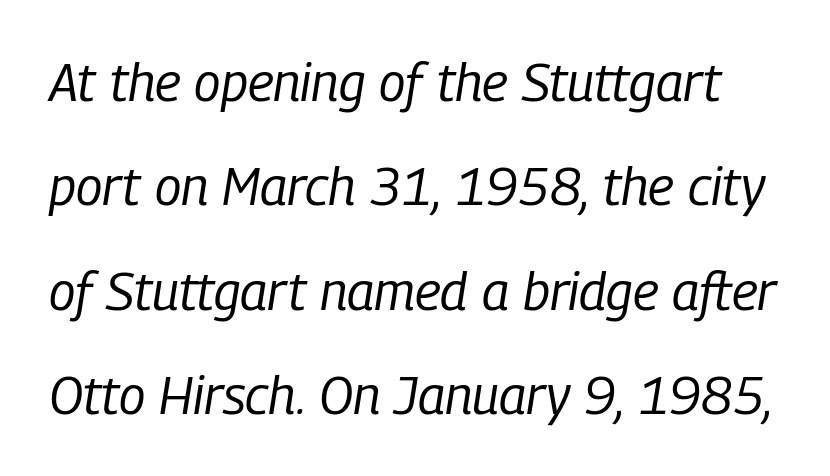
Does the leading feel generous? Absolutely, it's lavish. These lines are rendered in a variable-pitch font. The letterforms sit at book weight or below. Words appear dense and cohesive because spacing is normal. Type without underlining. When letters slant like this, we call the style italic.
